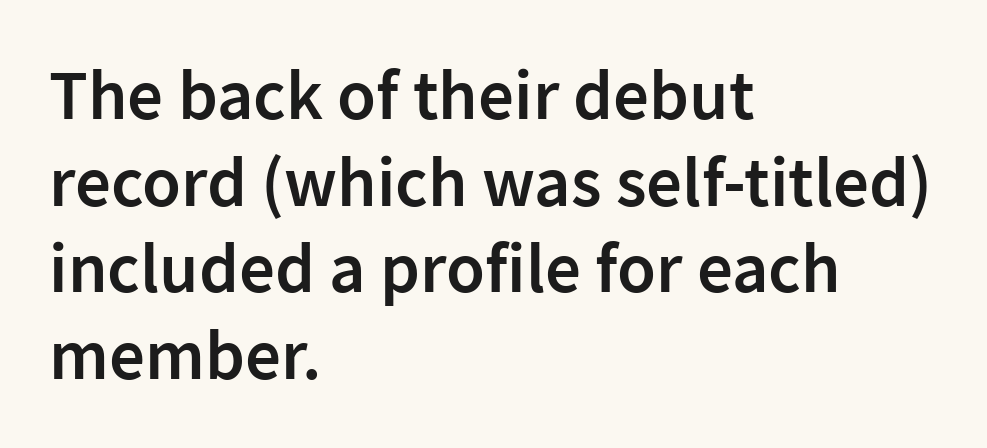
Heft: intermediate — a semibold. The face used here is proportionally spaced, like ordinary book or web type. Standard letterfit; no display-style spreading of the glyphs. Check where the strokes stop: nothing finishes them off — pure sans. Casual observation: everything's shoved over to the left. Just letters on the line, the space beneath them empty.
